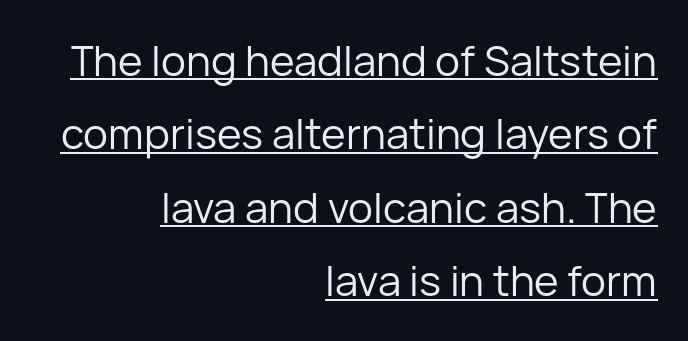
The image shows 42 px regular-weight sans-serif type, upright; set right-aligned, line spacing 1.75x, normal letter spacing, underlined; low stroke contrast and a medium x-height.
